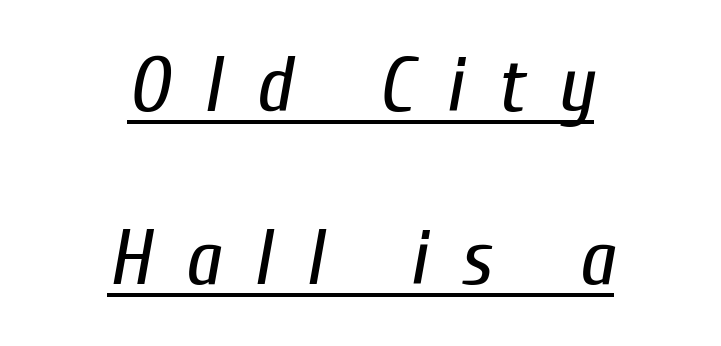
{"italic": "yes", "lean": "right", "slant_degrees": 10, "bold": "no", "weight": "regular", "width": "condensed", "stroke_contrast": "low", "x_height": "medium", "monospaced": "no", "underline": "yes", "align": "center", "line_spacing": "loose", "line_spacing_ratio": 2.19, "letter_spacing": "wide", "letter_spacing_em": 0.42, "glyph_px": 79}
